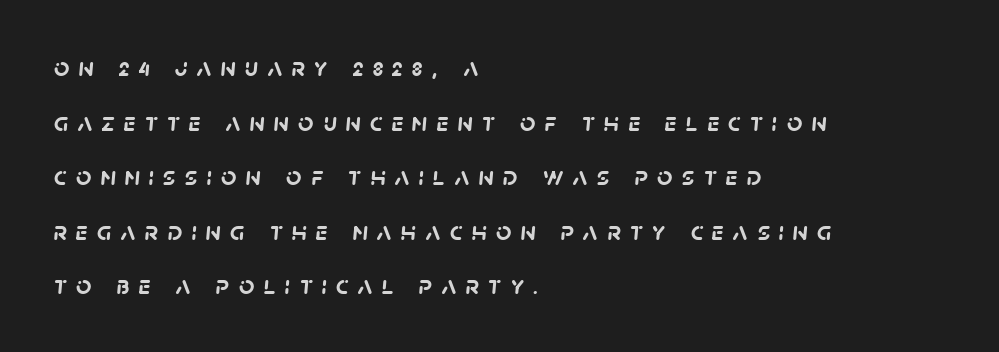
Q: Is the text bold? A: Yes.
Q: Is the text underlined? A: No.
Q: How is the paragraph aligned? A: Left-aligned.
Q: Is the spacing between letters normal or unusually wide? A: Unusually wide.
Q: Is the spacing between lines tight, normal or loose? A: Loose.
